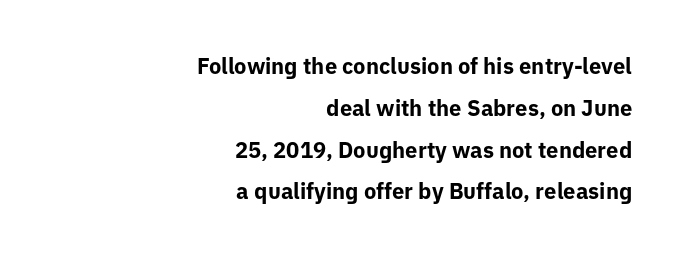
The letters stand straight up with perfectly vertical stems. The words here are not underlined. Alignment: flush right. Heavy-handed strokes throughout: this text is bold. What's the leading like? Stretched, with rows far apart. The line texture is even and compact thanks to regular tracking.
